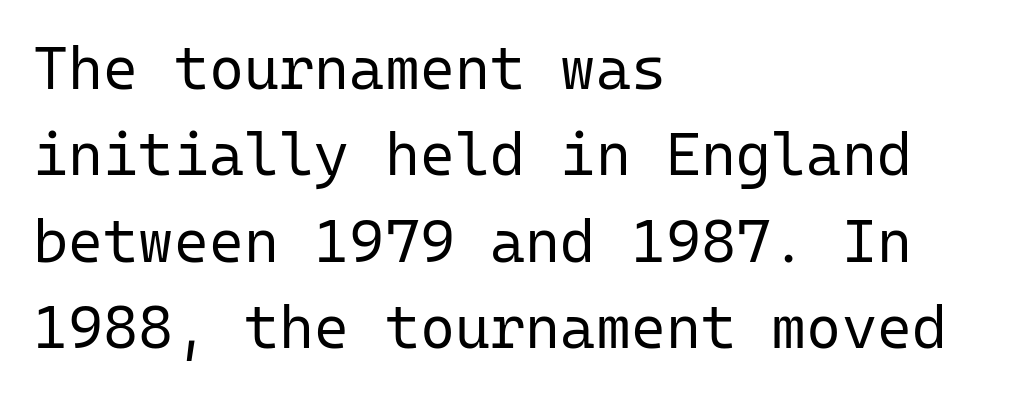
Q: Is the text bold? A: No.
Q: Is the text italic (slanted)? A: No, it is upright.
Q: Is the typeface a serif or a sans-serif typeface? A: Sans-serif.
Q: Is the text underlined? A: No.
Q: How is the paragraph aligned? A: Left-aligned.
Q: Is the spacing between letters normal or unusually wide? A: Normal.
Q: Is the spacing between lines tight, normal or loose? A: Normal.
Q: Width (condensed, normal, or wide)? A: Normal.
Q: Stroke contrast? A: Low.
Q: x-height? A: Medium.
Q: Monospaced? A: Yes.
